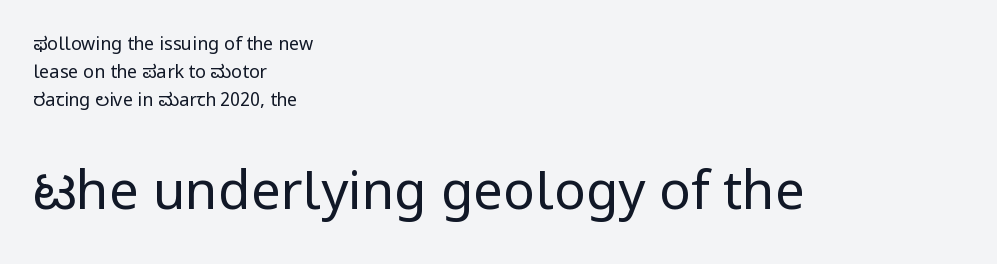
The image shows 53 px regular-weight sans-serif type, upright; set left-aligned, normal line spacing (1.56x), normal letter spacing, not underlined; the second (bottom) block is 2.94x larger; low stroke contrast and a medium x-height.
